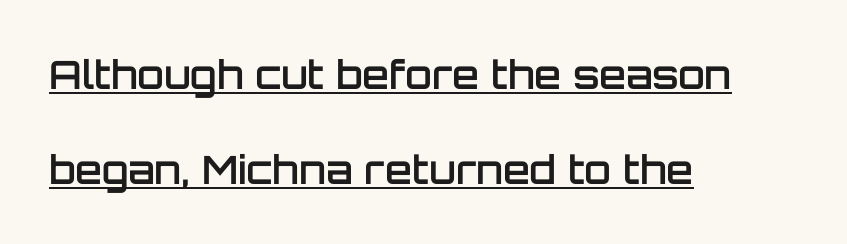
The designer dialed line spacing up above the default. Varying glyph widths throughout — classic text-font behaviour. This is roman type, the default non-slanted kind. Characters follow at the spacing the type designer built in.
